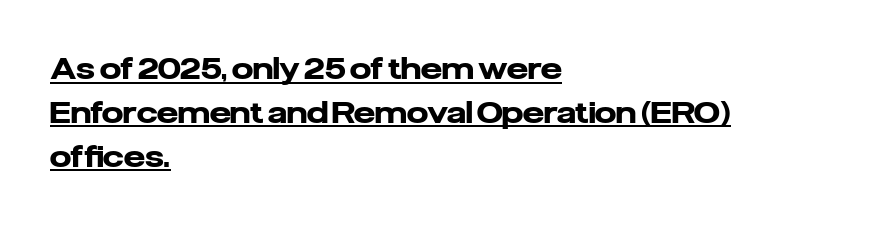
The image shows 30 px heavy sans-serif type, upright; set left-aligned, normal line spacing (1.46x), normal letter spacing, underlined; low stroke contrast and a medium x-height.
